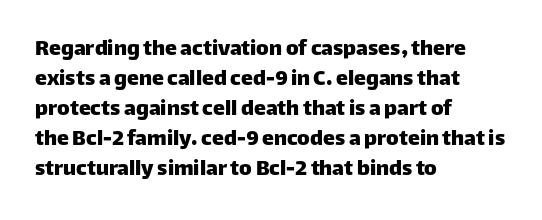
The image shows 24 px text type, upright; set left-aligned, normal line spacing (1.25x), normal letter spacing, not underlined.
